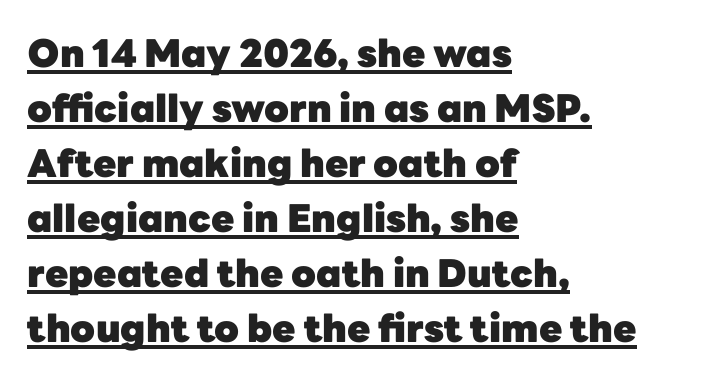
{"serif": "no", "italic": "no", "bold": "yes", "weight": "heavy", "width": "normal", "stroke_contrast": "low", "x_height": "medium", "monospaced": "no", "underline": "yes", "align": "left", "line_spacing": "normal", "line_spacing_ratio": 1.45, "letter_spacing": "normal", "letter_spacing_em": 0.0, "glyph_px": 38}
